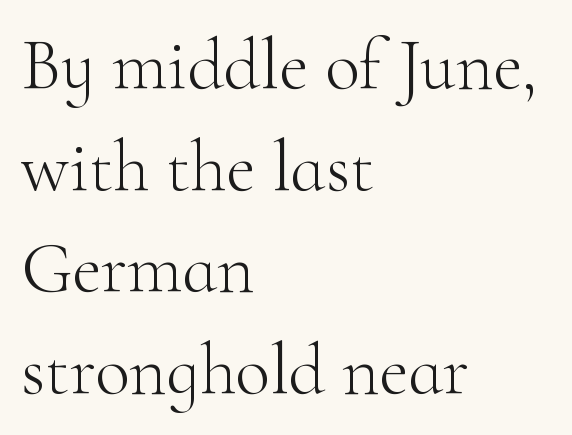
The image shows 72 px light serif type, upright; set left-aligned, normal line spacing (1.41x), normal letter spacing, not underlined; high stroke contrast and a small x-height.
